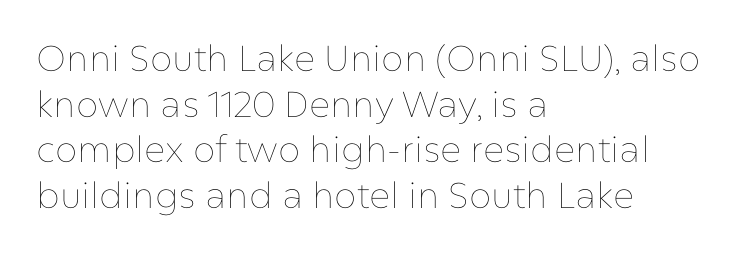
Q: Is the text bold? A: No.
Q: Is the text italic (slanted)? A: No, it is upright.
Q: Is the text underlined? A: No.
Q: How is the paragraph aligned? A: Left-aligned.
Q: Is the spacing between letters normal or unusually wide? A: Normal.
Q: Is the spacing between lines tight, normal or loose? A: Normal.
Q: Width (condensed, normal, or wide)? A: Normal.
Q: Stroke contrast? A: Low.
Q: x-height? A: Medium.
Q: Monospaced? A: No.
